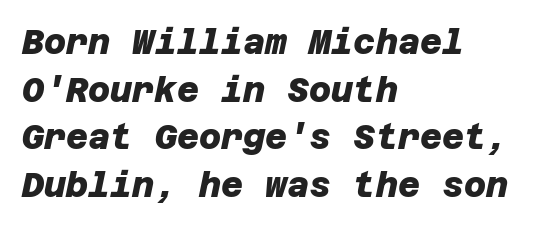
Q: Is the text bold? A: Yes.
Q: Is the typeface a serif or a sans-serif typeface? A: Sans-serif.
Q: Is the text underlined? A: No.
Q: How is the paragraph aligned? A: Left-aligned.
Q: Is the spacing between letters normal or unusually wide? A: Normal.
Q: Is the spacing between lines tight, normal or loose? A: Normal.
Q: Width (condensed, normal, or wide)? A: Normal.
Q: Stroke contrast? A: Low.
Q: x-height? A: Large.
